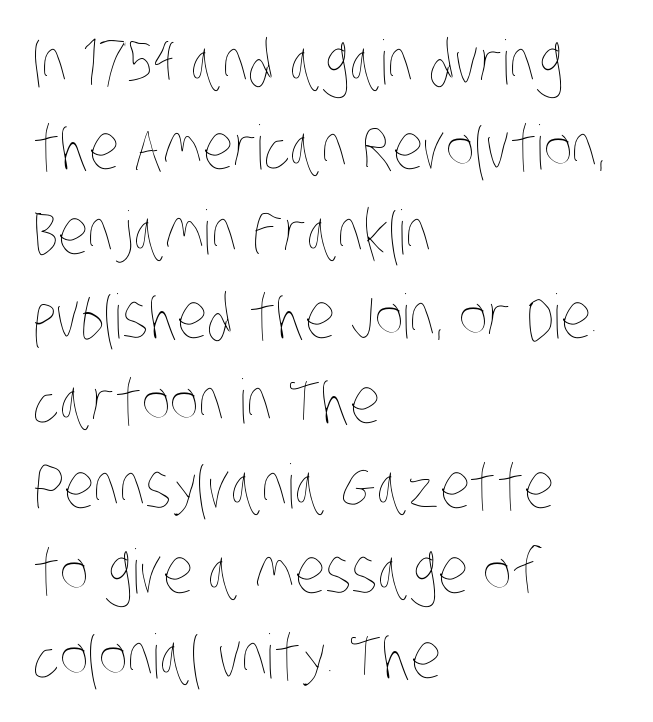
The image shows 61 px thin, condensed type; set left-aligned, normal line spacing (1.39x), normal letter spacing, not underlined; low stroke contrast and a large x-height.
